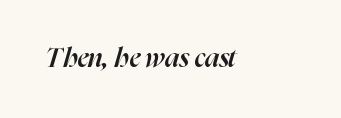
{"italic": "yes", "lean": "right", "slant_degrees": 16, "bold": "semi", "underline": "no", "letter_spacing": "normal", "letter_spacing_em": 0.0, "glyph_px": 27}
